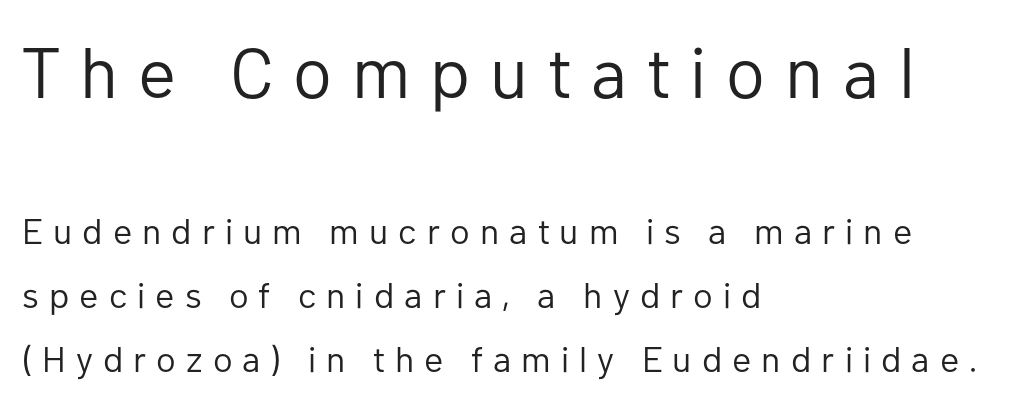
Q: Is the text bold? A: No.
Q: Is the text italic (slanted)? A: No, it is upright.
Q: Is the typeface a serif or a sans-serif typeface? A: Sans-serif.
Q: Is the text underlined? A: No.
Q: How is the paragraph aligned? A: Left-aligned.
Q: Is the spacing between letters normal or unusually wide? A: Unusually wide.
Q: Which block of text is set in a larger size, the first (top) or the second (bottom)? A: The first (top) one.
Q: Width (condensed, normal, or wide)? A: Normal.
Q: Stroke contrast? A: Low.
Q: x-height? A: Medium.
Q: Monospaced? A: No.
